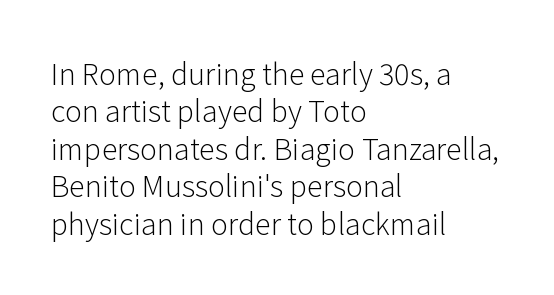
The image shows 29 px light sans-serif type, upright; set left-aligned, normal line spacing (1.29x), normal letter spacing, not underlined; low stroke contrast and a medium x-height.
